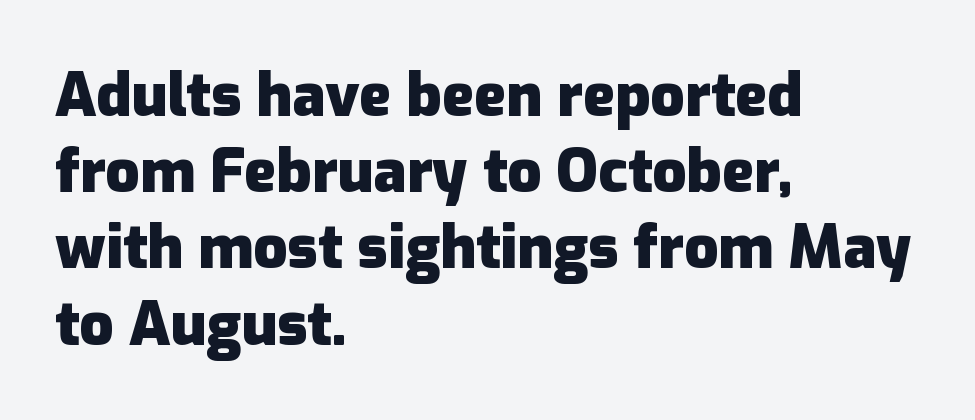
One glance says typical: line gaps are just what's usual. The letterforms sit shoulder to shoulder at normal distance. This rendering features lettering with no underline. A dark, heavy texture on the line: the type is bold. The lines in this sample share a left origin and differ only in where they stop.
